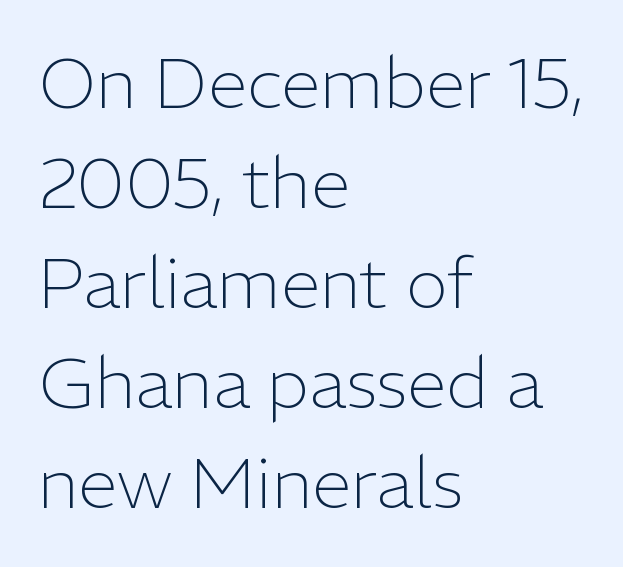
The image shows 71 px light sans-serif type, upright; set left-aligned, normal line spacing (1.41x), normal letter spacing, not underlined; low stroke contrast and a medium x-height.
